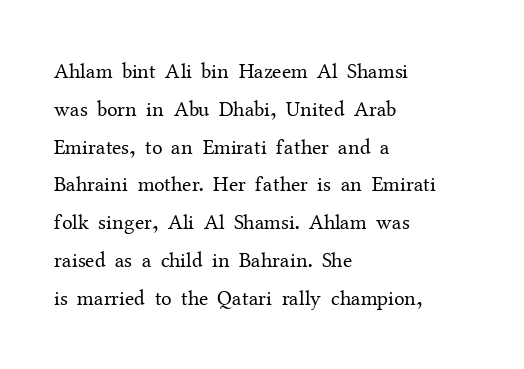
Q: Is the text bold? A: No.
Q: Is the text italic (slanted)? A: No, it is upright.
Q: Is the text underlined? A: No.
Q: How is the paragraph aligned? A: Left-aligned.
Q: Is the spacing between letters normal or unusually wide? A: Normal.
